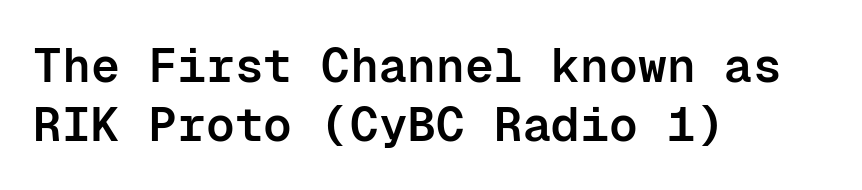
{"serif": "no", "italic": "no", "bold": "semi", "weight": "semibold", "width": "normal", "stroke_contrast": "low", "x_height": "medium", "monospaced": "yes", "underline": "no", "align": "left", "line_spacing_ratio": 1.23, "letter_spacing": "normal", "letter_spacing_em": 0.0, "glyph_px": 48}
